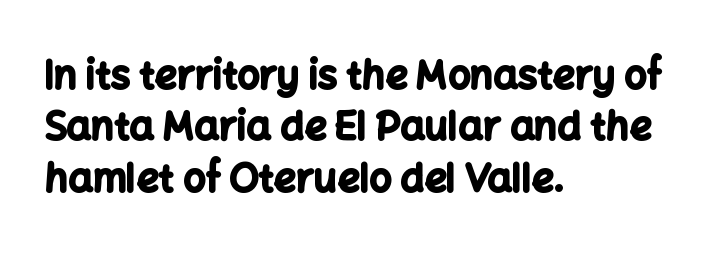
Notice how the stems are strictly vertical — no italics here. The letterforms sit shoulder to shoulder at normal distance. Letters rest on an invisible, unmarked baseline. The passage shown is emphatically bold. Each letter keeps its own natural width here, so spacing adapts to shape. Are there feet on the stems? There aren't — it's a sans.
